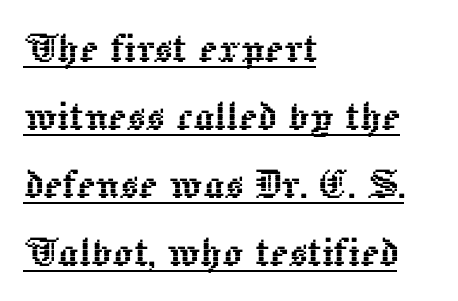
Q: Is the text italic (slanted)? A: No, it is upright.
Q: Is the text underlined? A: Yes.
Q: How is the paragraph aligned? A: Left-aligned.
Q: Is the spacing between letters normal or unusually wide? A: Normal.
Q: Is the spacing between lines tight, normal or loose? A: Normal.
Q: Width (condensed, normal, or wide)? A: Normal.
Q: x-height? A: Medium.
Q: Monospaced? A: No.
